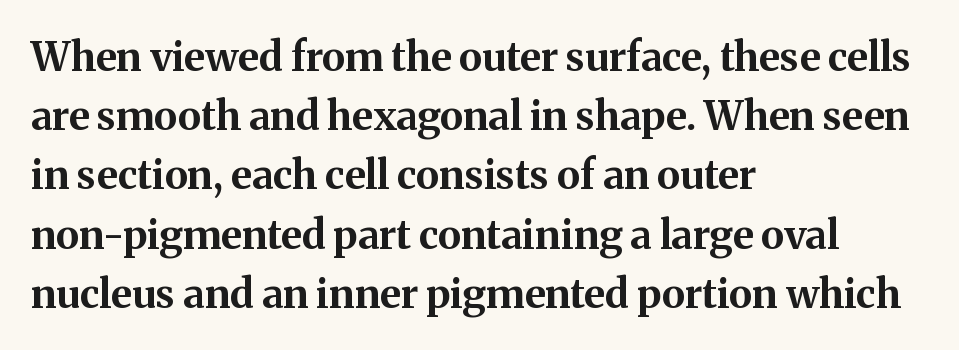
Q: Is the text bold? A: Yes.
Q: Is the text italic (slanted)? A: No, it is upright.
Q: Is the typeface a serif or a sans-serif typeface? A: Serif.
Q: Is the text underlined? A: No.
Q: How is the paragraph aligned? A: Left-aligned.
Q: Is the spacing between letters normal or unusually wide? A: Normal.
Q: Is the spacing between lines tight, normal or loose? A: Normal.
Q: Width (condensed, normal, or wide)? A: Normal.
Q: Stroke contrast? A: Medium.
Q: x-height? A: Medium.
Q: Monospaced? A: No.
